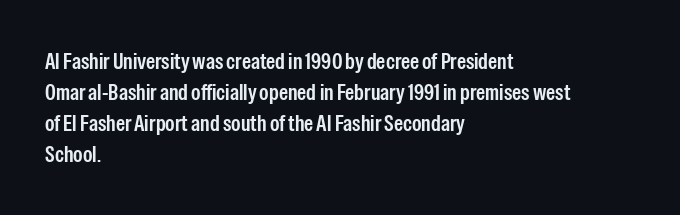
A bare baseline throughout the passage. The gaps between neighbouring characters are ordinary and unremarkable. These lines were composed using upright roman letters. Honestly, the row spacing looks completely unremarkable. In terms of weight, the rendering is demibold, just under bold. The typesetter chose a ragged-right arrangement here.
